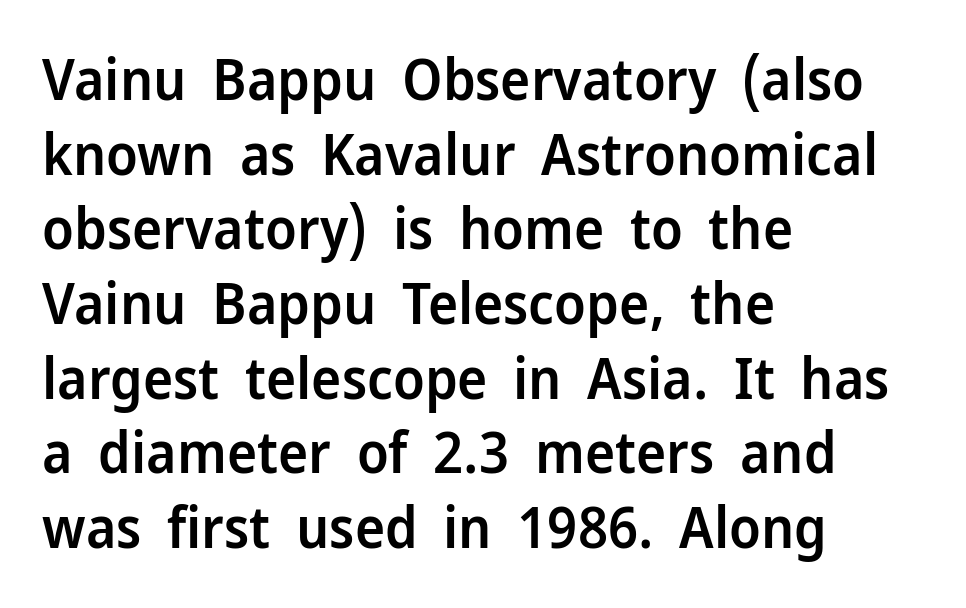
Observe the absence of serifs on each vertical stroke in this sample. The rows are spaced the way most documents space them. Ordinary non-slanted type is in use. Is this a fixed-width face? No — the glyphs have proportional, varying widths.
